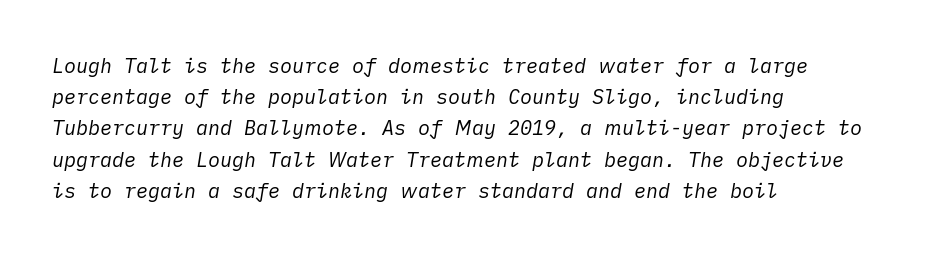
Short and long lines alike share a common starting point at left. A bare baseline throughout the passage. The passage shown is not bold in any degree. Students, note that the glyphs here touch the page at normal intervals.
